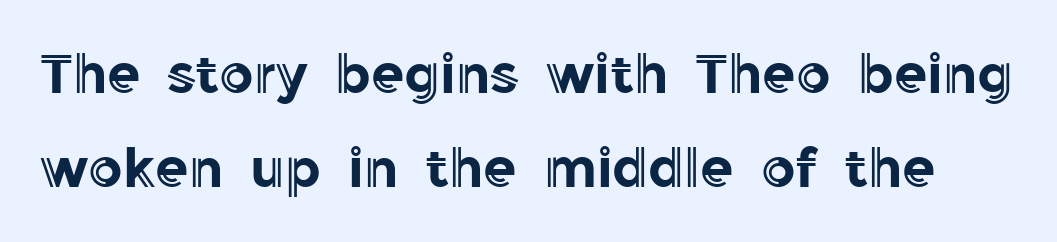
The image shows 54 px text type, upright; set line spacing 1.75x, normal letter spacing, not underlined; a medium x-height.
